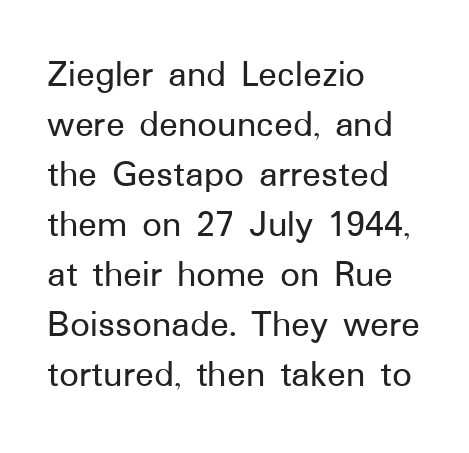
I'd call this a sans setting — the letters go barefoot. Students, note that the glyphs here touch the page at normal intervals. The block of text has a typical density, with ordinary space between rows. Do the letters lean? They stand straight. A student would call this left alignment; a typographer would say flush left, rag right.
